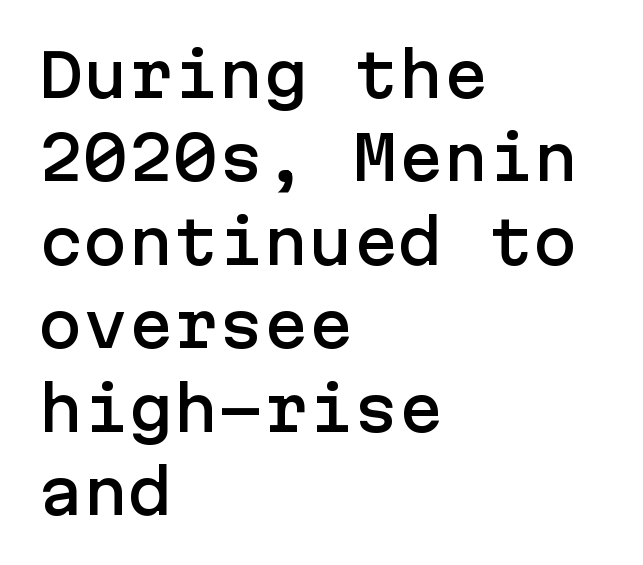
{"serif": "no", "italic": "no", "width": "normal", "stroke_contrast": "low", "x_height": "medium", "underline": "no", "align": "left", "line_spacing": "normal", "line_spacing_ratio": 1.39, "letter_spacing": "normal", "letter_spacing_em": 0.0, "glyph_px": 60}
